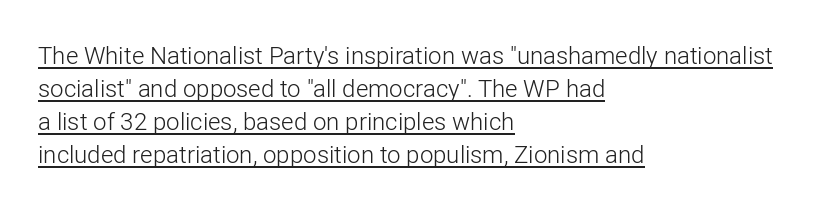
Q: Is the text bold? A: No.
Q: Is the text italic (slanted)? A: No, it is upright.
Q: Is the text underlined? A: Yes.
Q: How is the paragraph aligned? A: Left-aligned.
Q: Is the spacing between letters normal or unusually wide? A: Normal.
Q: Is the spacing between lines tight, normal or loose? A: Normal.
